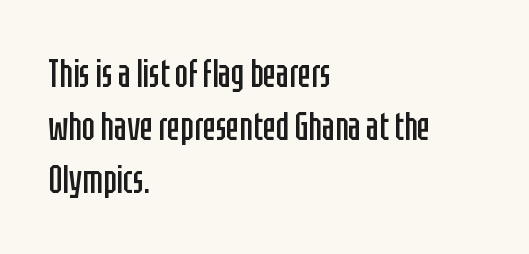
{"serif": "no", "italic": "no", "bold": "no", "weight": "regular", "width": "condensed", "stroke_contrast": "low", "x_height": "large", "monospaced": "no", "underline": "no", "align": "left", "line_spacing": "normal", "line_spacing_ratio": 1.36, "letter_spacing": "normal", "letter_spacing_em": 0.0, "glyph_px": 39}
